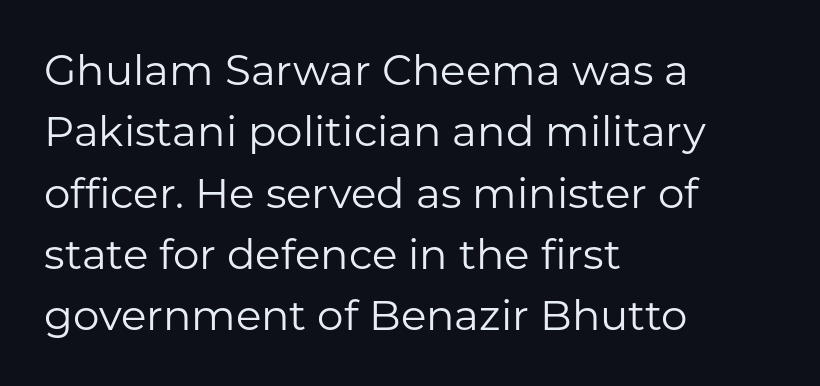
The image shows 42 px regular-weight sans-serif type, upright; set left-aligned, normal line spacing (1.46x), normal letter spacing, not underlined; low stroke contrast and a medium x-height.
